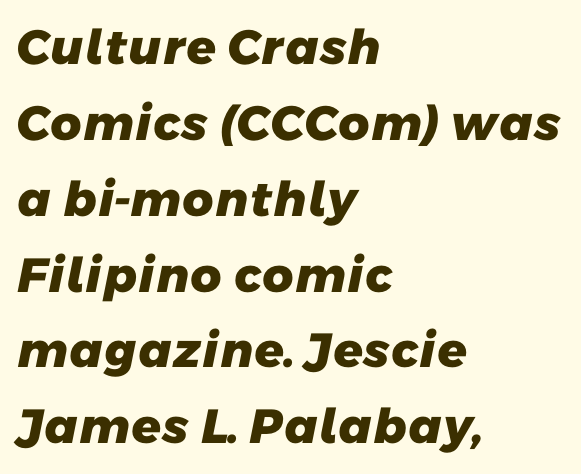
Q: Is the text bold? A: Yes.
Q: Is the typeface a serif or a sans-serif typeface? A: Sans-serif.
Q: Is the text underlined? A: No.
Q: How is the paragraph aligned? A: Left-aligned.
Q: Is the spacing between letters normal or unusually wide? A: Normal.
Q: Is the spacing between lines tight, normal or loose? A: Normal.
Q: Width (condensed, normal, or wide)? A: Normal.
Q: Stroke contrast? A: Low.
Q: x-height? A: Medium.
Q: Monospaced? A: No.
